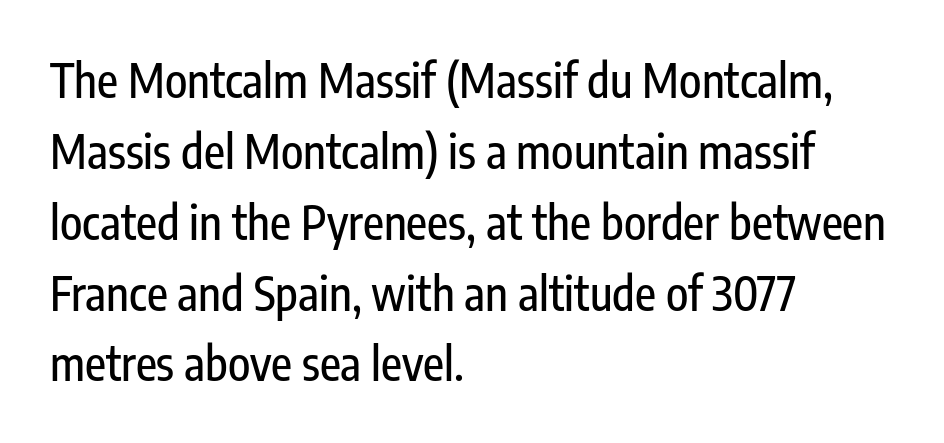
If you drew a line through each stem, it would be perfectly vertical. The designer went with a sans here, leaving each stem footless. Compared with a centered layout, this one pins lines to the left instead. A typesetter would call this leading conventional body-copy spacing. The area under the type is left untouched.
